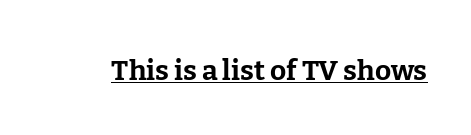
In terms of posture, this sample is upright. Weight check: bold — yes, fully. Stroke terminals: seriffed. Decoration check: the copy is underlined. Tracking here is standard; glyphs follow each other at the usual distance.
